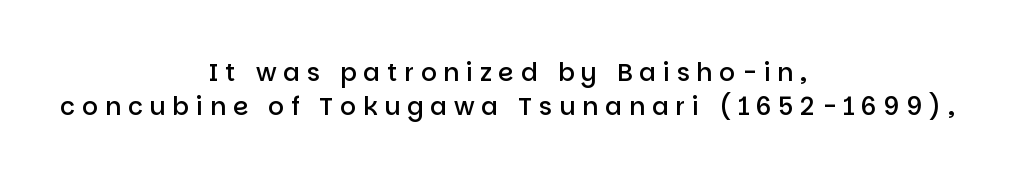
The image shows 25 px text type, upright; set centered, normal line spacing (1.38x), unusually wide letter spacing (+0.27 em), not underlined.
